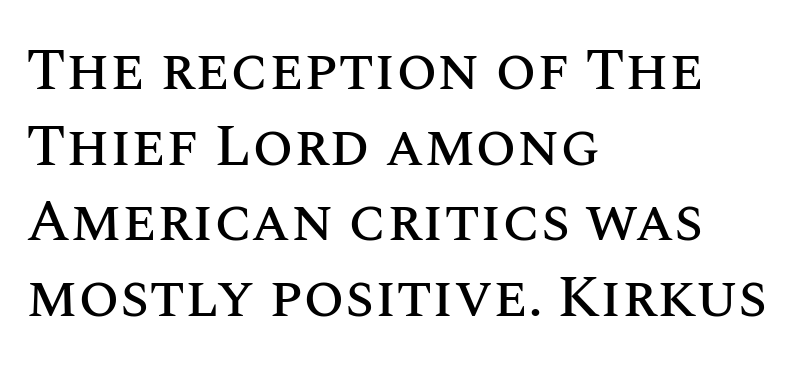
{"italic": "no", "width": "normal", "stroke_contrast": "medium", "x_height": "large", "monospaced": "no", "underline": "no", "align": "left", "line_spacing": "normal", "line_spacing_ratio": 1.28, "letter_spacing": "normal", "letter_spacing_em": 0.0, "glyph_px": 59}
